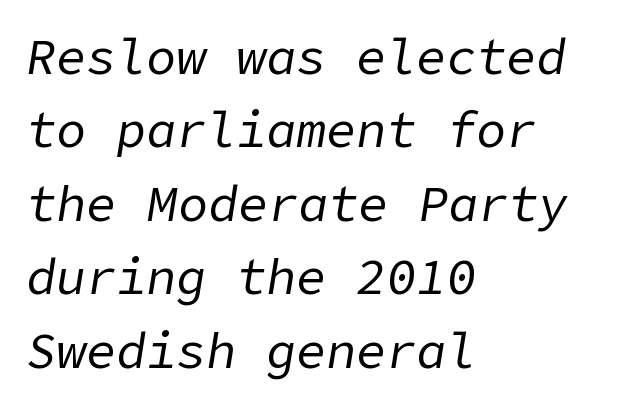
{"italic": "yes", "lean": "right", "slant_degrees": 9, "bold": "no", "weight": "regular", "width": "normal", "stroke_contrast": "low", "x_height": "medium", "underline": "no", "align": "left", "line_spacing": "normal", "line_spacing_ratio": 1.47, "letter_spacing": "normal", "letter_spacing_em": 0.0, "glyph_px": 50}
